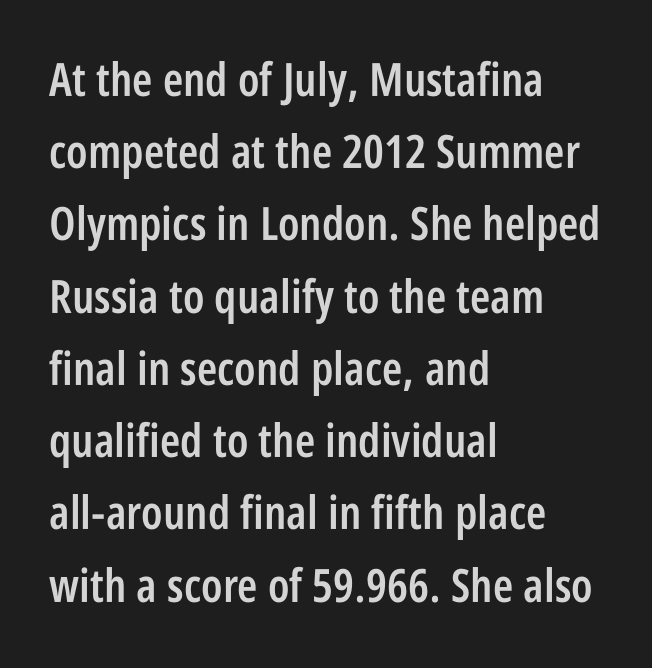
Q: Is the text bold? A: Semi-bold.
Q: Is the text italic (slanted)? A: No, it is upright.
Q: Is the typeface a serif or a sans-serif typeface? A: Sans-serif.
Q: Is the text underlined? A: No.
Q: How is the paragraph aligned? A: Left-aligned.
Q: Is the spacing between letters normal or unusually wide? A: Normal.
Q: Is the spacing between lines tight, normal or loose? A: Normal.
Q: Width (condensed, normal, or wide)? A: Condensed.
Q: Stroke contrast? A: Low.
Q: x-height? A: Large.
Q: Monospaced? A: No.
